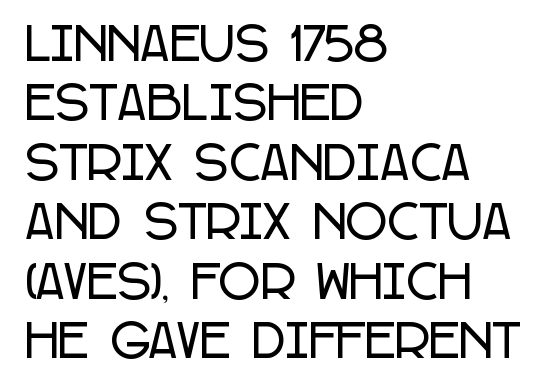
The image shows 45 px condensed sans-serif type, upright; set left-aligned, normal line spacing (1.32x), normal letter spacing, not underlined; low stroke contrast and a large x-height.
